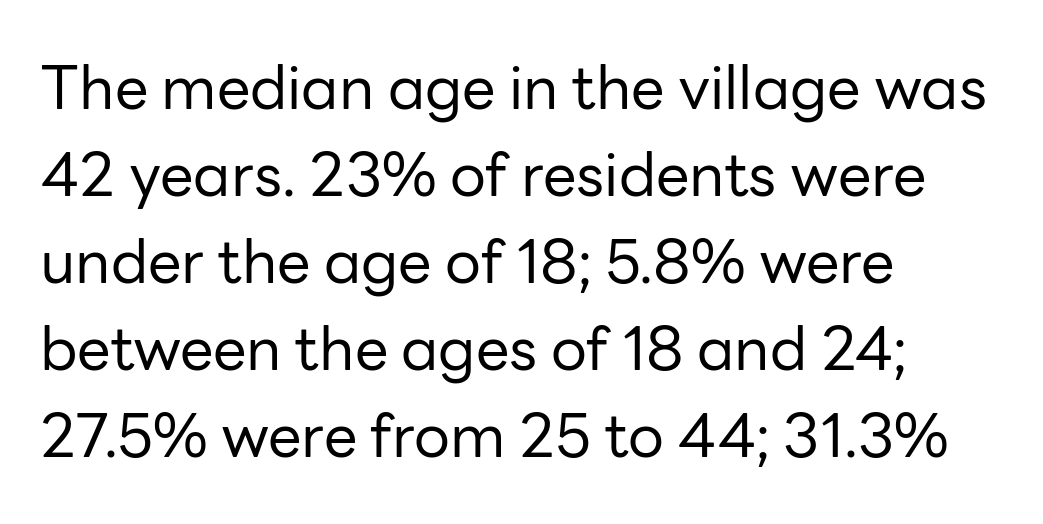
{"serif": "no", "italic": "no", "bold": "no", "weight": "regular", "width": "normal", "stroke_contrast": "low", "x_height": "medium", "monospaced": "no", "underline": "no", "align": "left", "line_spacing": "normal", "line_spacing_ratio": 1.45, "letter_spacing": "normal", "letter_spacing_em": 0.0, "glyph_px": 60}
